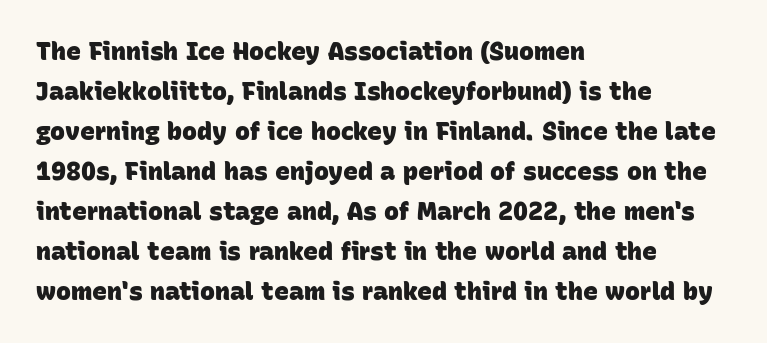
Rule under the text: the space is simply empty. In terms of weight, the rendering is a true, heavy bold. Horizontal bands of white between lines are of average thickness. The letters sit at their default tracking, neither squeezed nor spread. In CSS terms this would be text-align: left.
